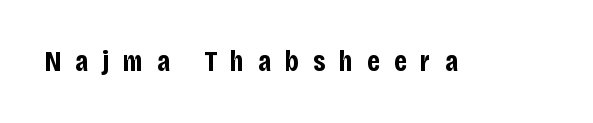
Q: Is the text bold? A: Yes.
Q: Is the text italic (slanted)? A: No, it is upright.
Q: Is the typeface a serif or a sans-serif typeface? A: Sans-serif.
Q: Is the text underlined? A: No.
Q: Is the spacing between letters normal or unusually wide? A: Unusually wide.
Q: Width (condensed, normal, or wide)? A: Condensed.
Q: Stroke contrast? A: Low.
Q: x-height? A: Large.
Q: Monospaced? A: No.
